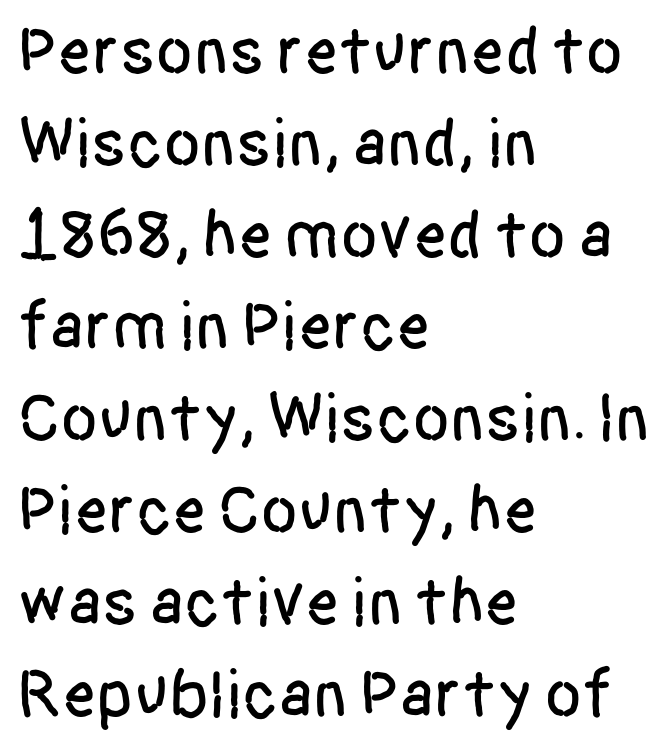
The image shows 68 px condensed sans-serif type, upright; set left-aligned, normal line spacing (1.35x), normal letter spacing, not underlined; low stroke contrast and a large x-height.
